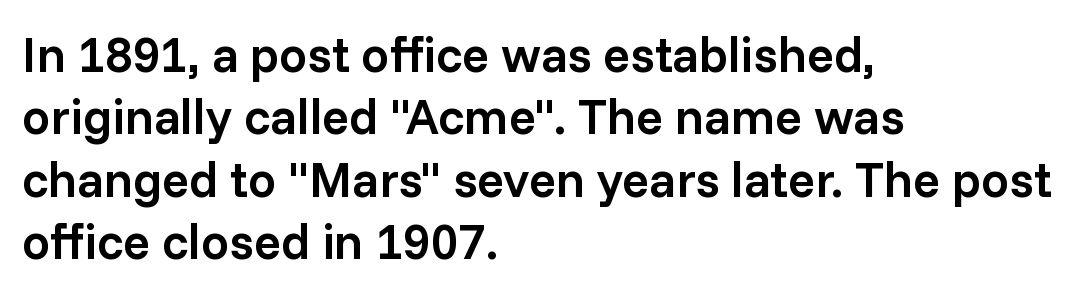
Heft: intermediate — a semibold. The rendering uses a moderate line-height, typical for paragraphs. The zone under the glyphs is completely vacant. This is roman type, the default non-slanted kind. The compositor pushed each line to the left boundary. Standard letterfit; no display-style spreading of the glyphs.
